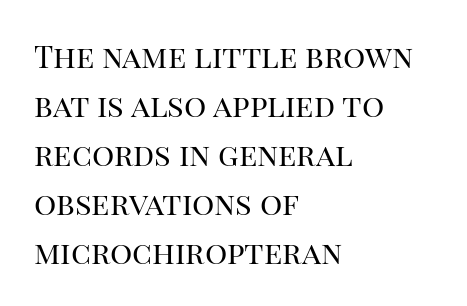
The image shows 31 px regular-weight serif type, upright; set left-aligned, normal line spacing (1.58x), normal letter spacing, not underlined; high stroke contrast and a large x-height.
